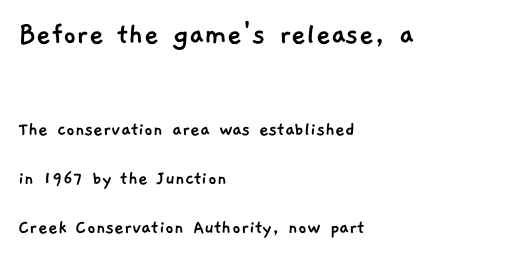
Looks like regular typesetting: each glyph gets only the width it needs. A student would call this left alignment; a typographer would say flush left, rag right. The designer dialed line spacing up above the default. Glyph-to-glyph distance matches everyday printed text. Regarding serifs, this sample does without them.
